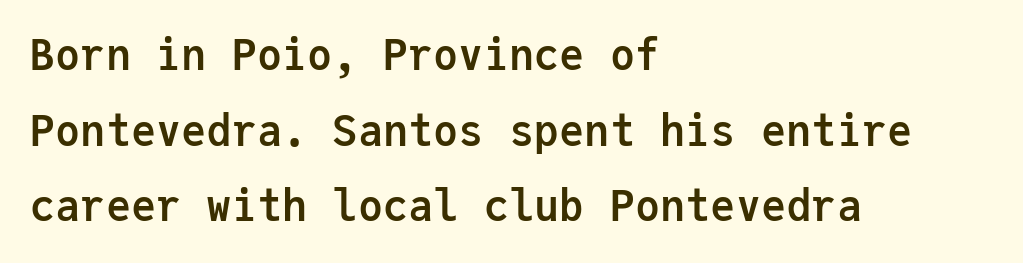
This rendering employs a face without finishing strokes, i.e., a sans-serif. You could count columns in this text — the font is strictly monospaced. Which margin do the lines hug? The left one — the right edge is uneven. Does the weight exceed regular? Yes, all the way to bold.
